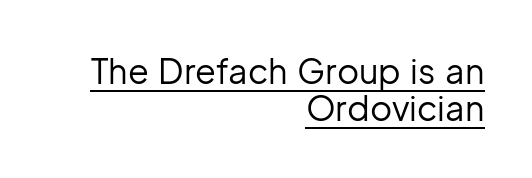
Q: Is the text bold? A: No.
Q: Is the text italic (slanted)? A: No, it is upright.
Q: Is the typeface a serif or a sans-serif typeface? A: Sans-serif.
Q: Is the text underlined? A: Yes.
Q: How is the paragraph aligned? A: Right-aligned.
Q: Is the spacing between letters normal or unusually wide? A: Normal.
Q: Is the spacing between lines tight, normal or loose? A: Tight.
Q: Width (condensed, normal, or wide)? A: Normal.
Q: Stroke contrast? A: Low.
Q: x-height? A: Medium.
Q: Monospaced? A: No.
